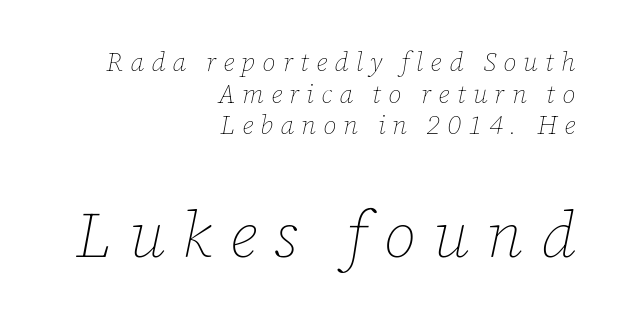
{"italic": "yes", "lean": "right", "slant_degrees": 12, "bold": "no", "weight": "thin", "width": "normal", "stroke_contrast": "low", "x_height": "medium", "monospaced": "no", "underline": "no", "align": "right", "line_spacing_ratio": 1.22, "letter_spacing": "wide", "letter_spacing_em": 0.27, "larger_block": "second", "size_ratio": 2.46, "glyph_px": 64}
